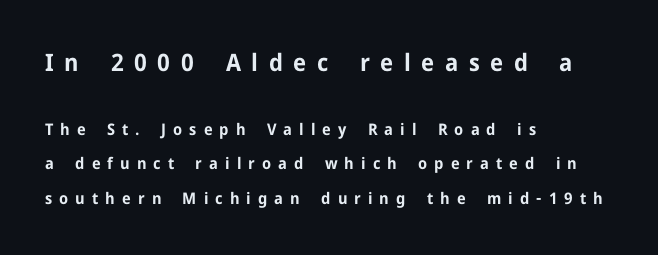
Observe the wide spacing: letters keep a clear distance from each other. The earlier block is typeset at a bigger size than the later block. Reading down the column, the eye jumps a long way to each next line. Left-aligned paragraph, ragged on the right. Honestly, there is no underline to notice here at all. Plenty of ink on the page — the face is bold.
